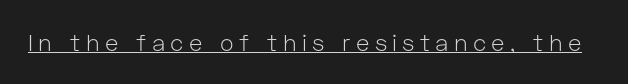
This sample carries an underscore along the baseline area. The rendering inserts visible extra space after every character. Does the lettering tilt? It doesn't — this is upright. Each stroke keeps to a modest, everyday thickness or less.
